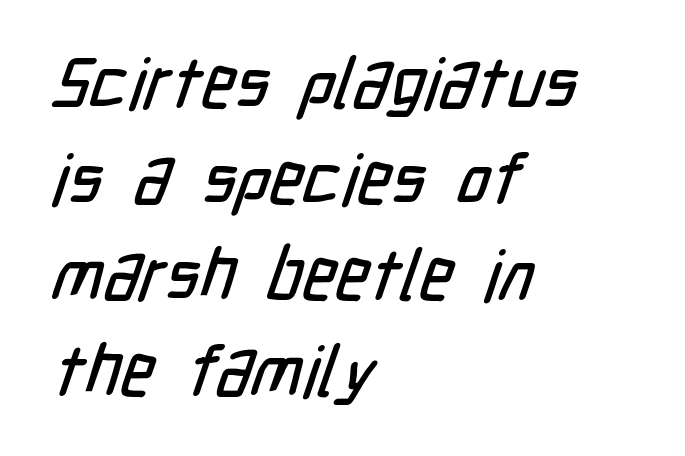
Q: Is the typeface a serif or a sans-serif typeface? A: Sans-serif.
Q: Is the text underlined? A: No.
Q: How is the paragraph aligned? A: Left-aligned.
Q: Is the spacing between letters normal or unusually wide? A: Normal.
Q: Is the spacing between lines tight, normal or loose? A: Normal.
Q: Width (condensed, normal, or wide)? A: Condensed.
Q: Stroke contrast? A: Low.
Q: x-height? A: Medium.
Q: Monospaced? A: No.
